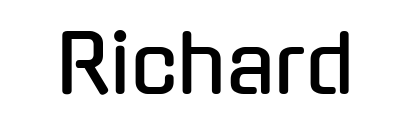
Honestly, the letter spacing is just normal — you wouldn't notice it. Letterform terminals end flat and unadorned throughout the passage. Each letter keeps its own natural width here, so spacing adapts to shape. Letters rest on an invisible, unmarked baseline. This sample uses an upright cut, with every glyph sitting square on the baseline.
